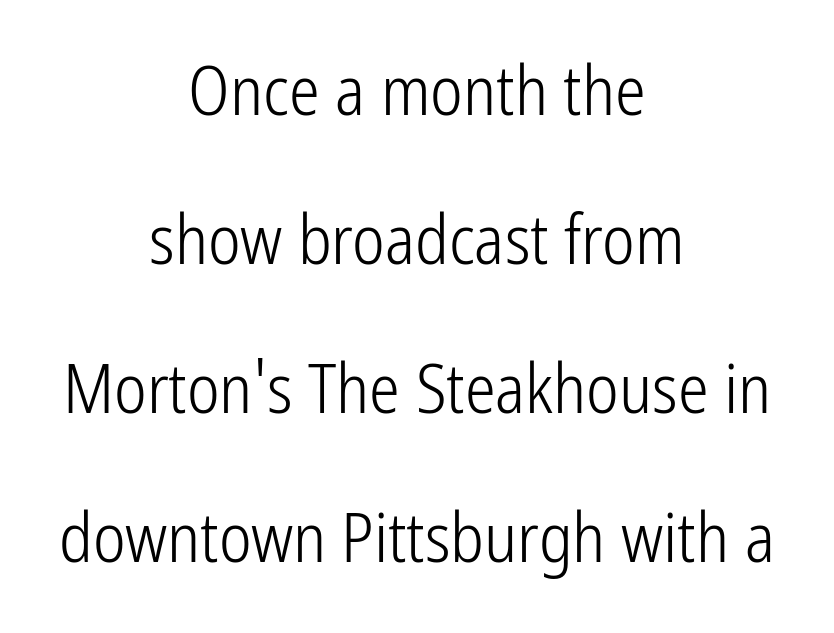
Q: Is the text bold? A: No.
Q: Is the text italic (slanted)? A: No, it is upright.
Q: Is the typeface a serif or a sans-serif typeface? A: Sans-serif.
Q: Is the text underlined? A: No.
Q: How is the paragraph aligned? A: Centered.
Q: Is the spacing between letters normal or unusually wide? A: Normal.
Q: Is the spacing between lines tight, normal or loose? A: Loose.
Q: Width (condensed, normal, or wide)? A: Condensed.
Q: Stroke contrast? A: Low.
Q: x-height? A: Medium.
Q: Monospaced? A: No.
